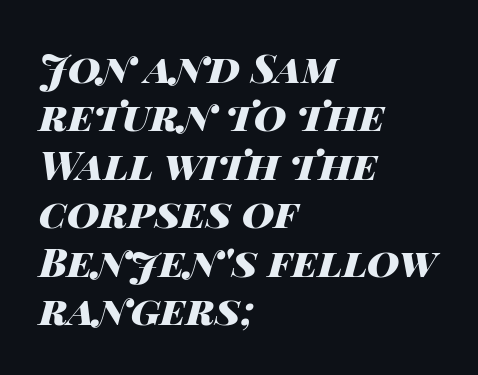
The image shows 40 px heavy, wide type, italic (leaning right); set left-aligned, line spacing 1.21x, normal letter spacing, not underlined; high stroke contrast and a large x-height.
